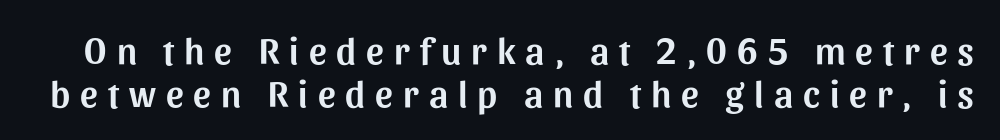
Q: Is the text italic (slanted)? A: No, it is upright.
Q: Is the typeface a serif or a sans-serif typeface? A: Sans-serif.
Q: Is the text underlined? A: No.
Q: Is the spacing between letters normal or unusually wide? A: Unusually wide.
Q: Is the spacing between lines tight, normal or loose? A: Tight.
Q: Width (condensed, normal, or wide)? A: Normal.
Q: Stroke contrast? A: Medium.
Q: x-height? A: Medium.
Q: Monospaced? A: No.
